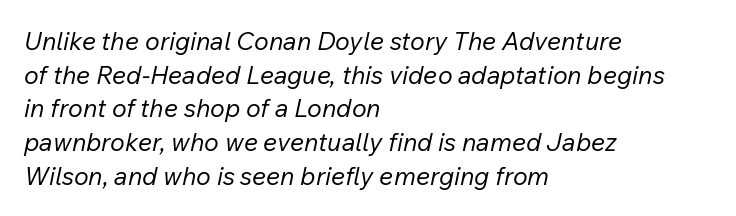
Typeset ragged right — the left edge is the straight one. Reading down the column, the eye jumps a familiar distance to each next line. Letters have the restrained weight of plain body copy at most. Honestly, the letter spacing is just normal — you wouldn't notice it. Clear beneath every line of the passage.
